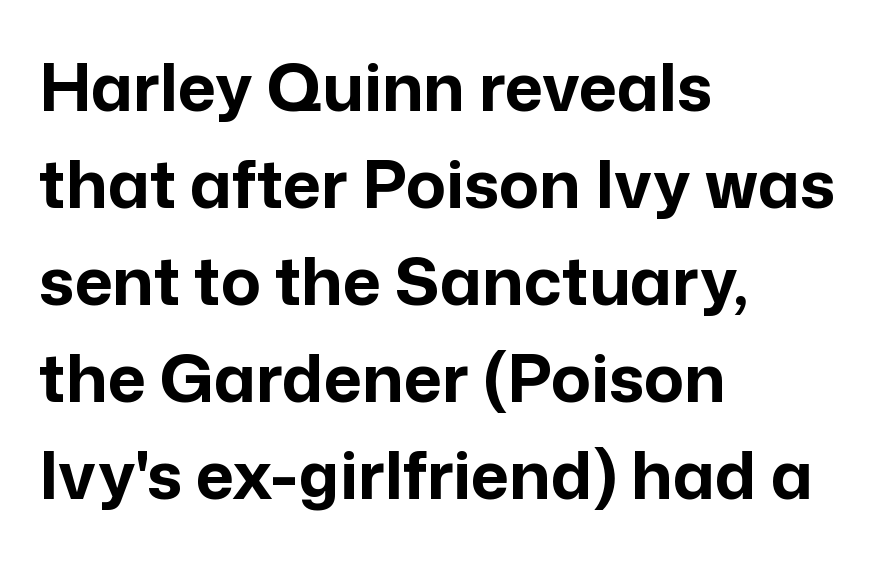
{"serif": "no", "italic": "no", "bold": "yes", "weight": "bold", "width": "normal", "stroke_contrast": "low", "x_height": "medium", "monospaced": "no", "underline": "no", "align": "left", "line_spacing": "normal", "line_spacing_ratio": 1.47, "letter_spacing": "normal", "letter_spacing_em": 0.0, "glyph_px": 66}
